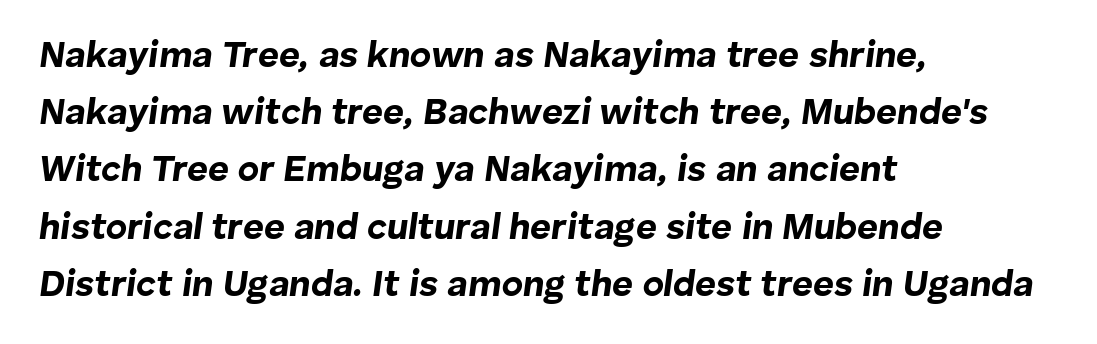
{"italic": "yes", "lean": "right", "slant_degrees": 8, "bold": "yes", "weight": "bold", "width": "normal", "stroke_contrast": "low", "x_height": "medium", "monospaced": "no", "underline": "no", "align": "left", "line_spacing": "normal", "line_spacing_ratio": 1.59, "letter_spacing": "normal", "letter_spacing_em": 0.0, "glyph_px": 36}
